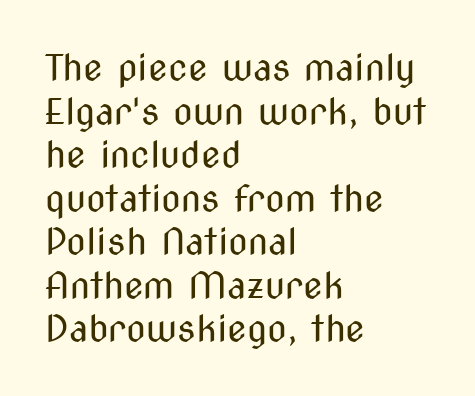
The image shows 36 px regular-weight, condensed sans-serif type, upright; set left-aligned, line spacing 1.21x, normal letter spacing, not underlined; medium stroke contrast and a medium x-height.
